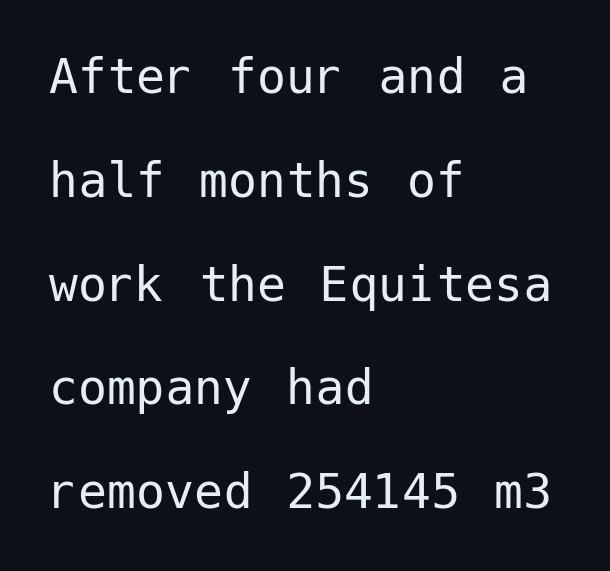
{"serif": "no", "italic": "no", "bold": "no", "weight": "regular", "width": "normal", "stroke_contrast": "low", "x_height": "medium", "underline": "no", "align": "left", "line_spacing_ratio": 1.79, "letter_spacing": "normal", "letter_spacing_em": 0.0, "glyph_px": 58}
